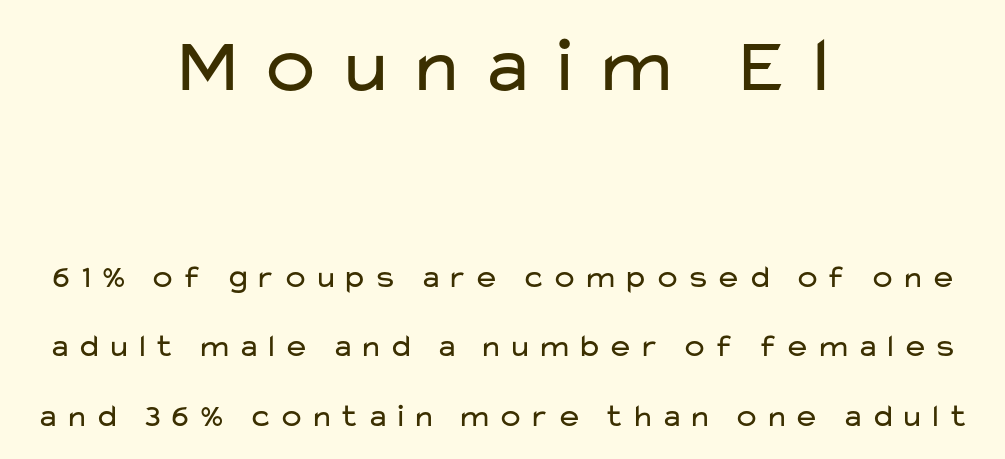
{"serif": "no", "italic": "no", "bold": "no", "weight": "regular", "width": "wide", "stroke_contrast": "low", "x_height": "medium", "monospaced": "no", "underline": "no", "align": "center", "line_spacing": "loose", "line_spacing_ratio": 2.17, "larger_block": "first", "size_ratio": 2.47, "glyph_px": 79}
